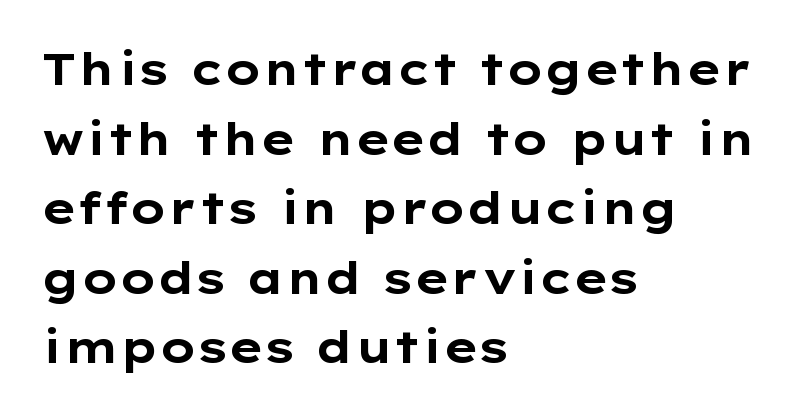
{"serif": "no", "italic": "no", "bold": "yes", "weight": "bold", "width": "wide", "stroke_contrast": "low", "x_height": "medium", "monospaced": "no", "underline": "no", "align": "left", "line_spacing": "normal", "line_spacing_ratio": 1.58, "letter_spacing": "normal", "letter_spacing_em": 0.0, "glyph_px": 44}
